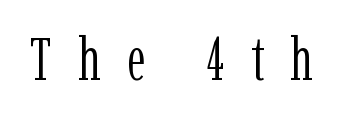
{"serif": "yes", "italic": "no", "bold": "no", "weight": "light", "width": "condensed", "stroke_contrast": "low", "x_height": "medium", "monospaced": "no", "underline": "no", "letter_spacing": "wide", "letter_spacing_em": 0.43, "glyph_px": 61}
